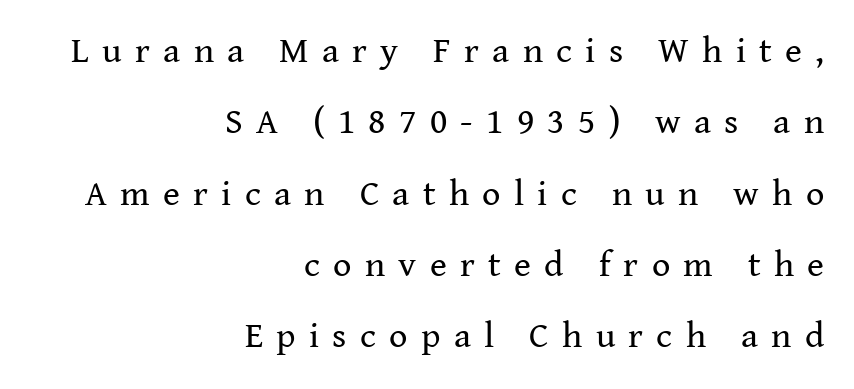
Q: Is the text bold? A: No.
Q: Is the text italic (slanted)? A: No, it is upright.
Q: Is the typeface a serif or a sans-serif typeface? A: Serif.
Q: Is the text underlined? A: No.
Q: How is the paragraph aligned? A: Right-aligned.
Q: Is the spacing between letters normal or unusually wide? A: Unusually wide.
Q: Is the spacing between lines tight, normal or loose? A: Loose.
Q: Width (condensed, normal, or wide)? A: Normal.
Q: Stroke contrast? A: Medium.
Q: x-height? A: Medium.
Q: Monospaced? A: No.
